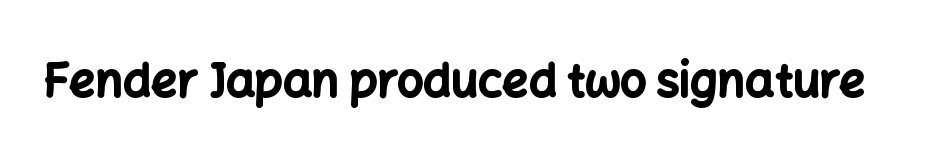
The image shows 46 px bold sans-serif type, upright; set normal letter spacing, not underlined; low stroke contrast and a medium x-height.
